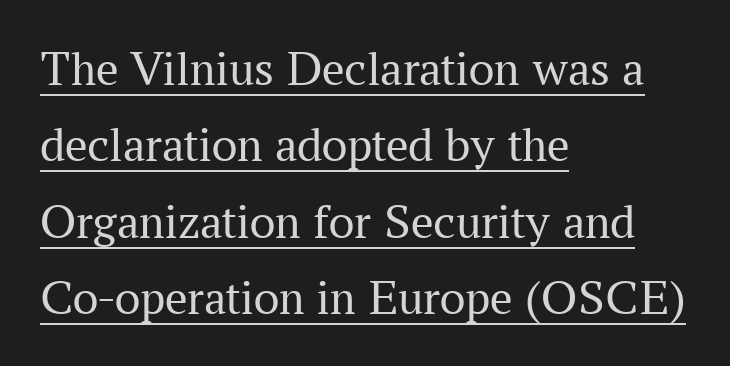
Q: Is the text bold? A: No.
Q: Is the text italic (slanted)? A: No, it is upright.
Q: Is the typeface a serif or a sans-serif typeface? A: Serif.
Q: Is the text underlined? A: Yes.
Q: How is the paragraph aligned? A: Left-aligned.
Q: Is the spacing between letters normal or unusually wide? A: Normal.
Q: Is the spacing between lines tight, normal or loose? A: Normal.
Q: Width (condensed, normal, or wide)? A: Normal.
Q: Stroke contrast? A: Medium.
Q: x-height? A: Medium.
Q: Monospaced? A: No.
